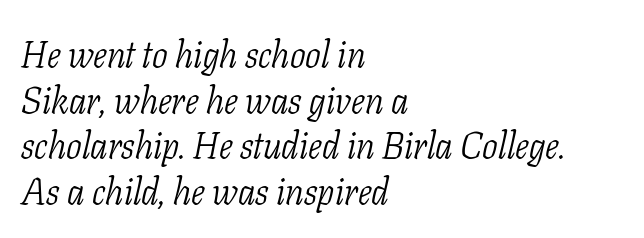
Q: Is the text bold? A: No.
Q: Is the text italic (slanted)? A: Yes, it leans right by about 11 degrees.
Q: Is the typeface a serif or a sans-serif typeface? A: Serif.
Q: Is the text underlined? A: No.
Q: How is the paragraph aligned? A: Left-aligned.
Q: Is the spacing between letters normal or unusually wide? A: Normal.
Q: Width (condensed, normal, or wide)? A: Condensed.
Q: Stroke contrast? A: Low.
Q: x-height? A: Medium.
Q: Monospaced? A: No.
